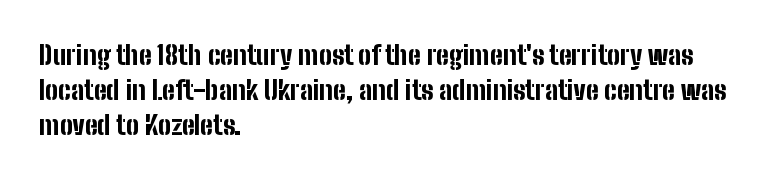
Spacing between characters is what you'd get straight out of the box. If you drew a line through each stem, it would be perfectly vertical. Which margin do the lines hug? The left one — the right edge is uneven. Leading: standard. Is the type bold? Yes — the strokes are clearly thick and heavy.
